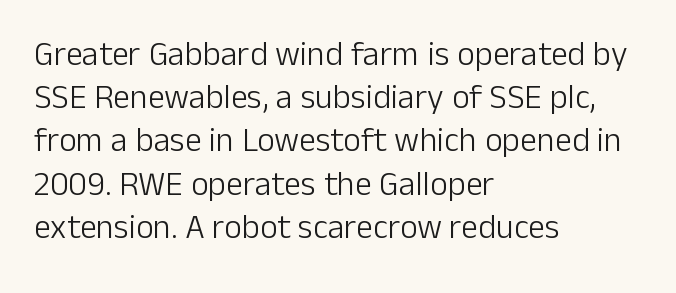
Q: Is the text bold? A: No.
Q: Is the text italic (slanted)? A: No, it is upright.
Q: Is the typeface a serif or a sans-serif typeface? A: Sans-serif.
Q: Is the text underlined? A: No.
Q: How is the paragraph aligned? A: Left-aligned.
Q: Is the spacing between letters normal or unusually wide? A: Normal.
Q: Is the spacing between lines tight, normal or loose? A: Normal.
Q: Width (condensed, normal, or wide)? A: Normal.
Q: Stroke contrast? A: Low.
Q: x-height? A: Medium.
Q: Monospaced? A: No.
